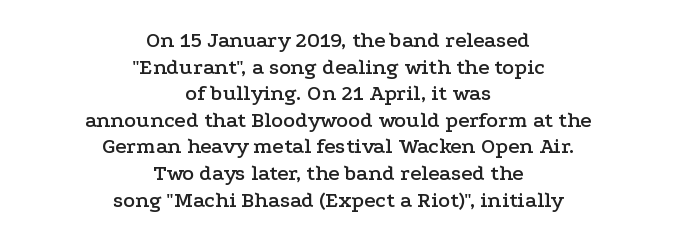
Q: Is the text italic (slanted)? A: No, it is upright.
Q: Is the text underlined? A: No.
Q: How is the paragraph aligned? A: Centered.
Q: Is the spacing between letters normal or unusually wide? A: Normal.
